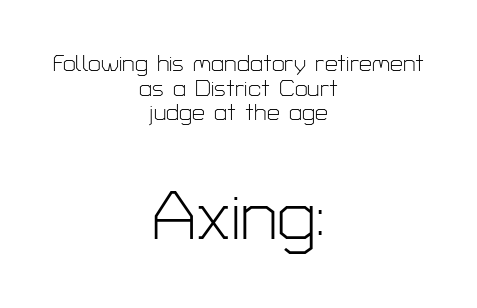
The image shows 69 px light sans-serif type, upright; set centered, tight line spacing (1.07x), normal letter spacing, not underlined; the second (bottom) block is 3.0x larger; low stroke contrast and a medium x-height.
